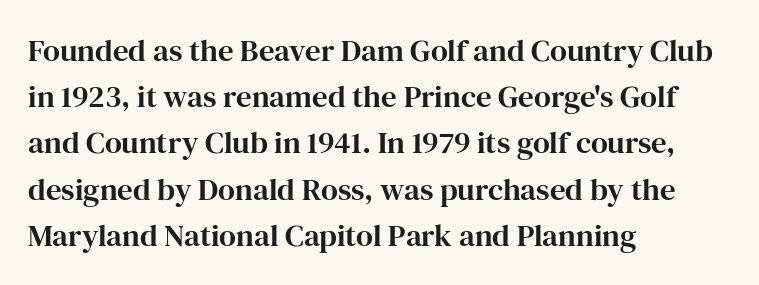
Q: Is the text italic (slanted)? A: No, it is upright.
Q: Is the typeface a serif or a sans-serif typeface? A: Serif.
Q: Is the text underlined? A: No.
Q: How is the paragraph aligned? A: Left-aligned.
Q: Is the spacing between letters normal or unusually wide? A: Normal.
Q: Is the spacing between lines tight, normal or loose? A: Normal.
Q: Width (condensed, normal, or wide)? A: Normal.
Q: Stroke contrast? A: High.
Q: x-height? A: Medium.
Q: Monospaced? A: No.
